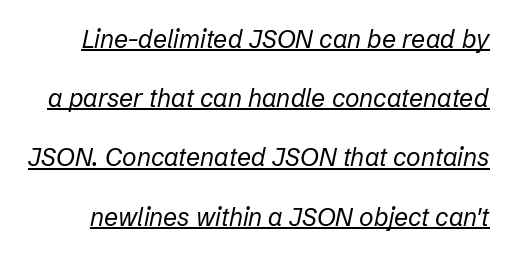
The specimen includes a rule beneath the text block's lines. The typography opts for an oblique posture over an upright one. This sample uses plain, unmodified letter spacing. Heaviness? Minimal to ordinary, like unemphasized prose.
